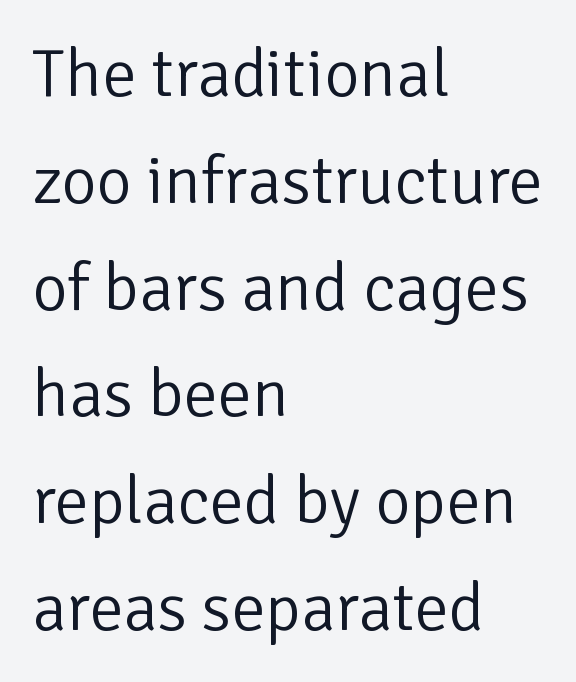
Q: Is the text bold? A: No.
Q: Is the text italic (slanted)? A: No, it is upright.
Q: Is the typeface a serif or a sans-serif typeface? A: Sans-serif.
Q: Is the text underlined? A: No.
Q: How is the paragraph aligned? A: Left-aligned.
Q: Is the spacing between letters normal or unusually wide? A: Normal.
Q: Is the spacing between lines tight, normal or loose? A: Normal.
Q: Width (condensed, normal, or wide)? A: Normal.
Q: Stroke contrast? A: Low.
Q: x-height? A: Medium.
Q: Monospaced? A: No.
